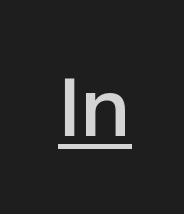
Firm but not heavy-handed strokes: this text is semibold. Students, note that the glyphs here touch the page at normal intervals. Stroke terminals: plain, sans-serif. This is the regular roman posture of the typeface.
